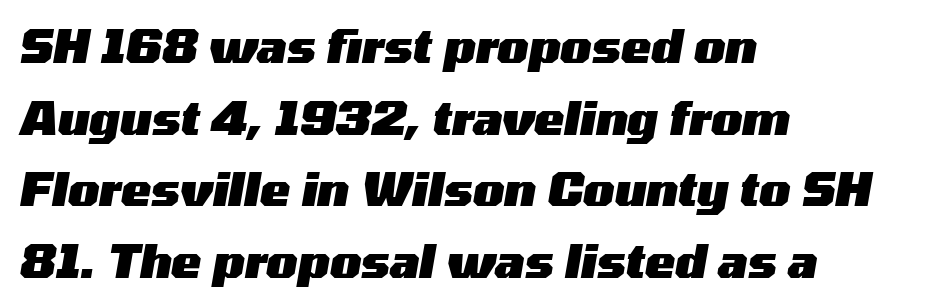
Q: Is the text bold? A: Yes.
Q: Is the text italic (slanted)? A: Yes, it leans right by about 10 degrees.
Q: Is the text underlined? A: No.
Q: How is the paragraph aligned? A: Left-aligned.
Q: Is the spacing between letters normal or unusually wide? A: Normal.
Q: Is the spacing between lines tight, normal or loose? A: Normal.
Q: Width (condensed, normal, or wide)? A: Wide.
Q: Stroke contrast? A: Medium.
Q: x-height? A: Medium.
Q: Monospaced? A: No.
